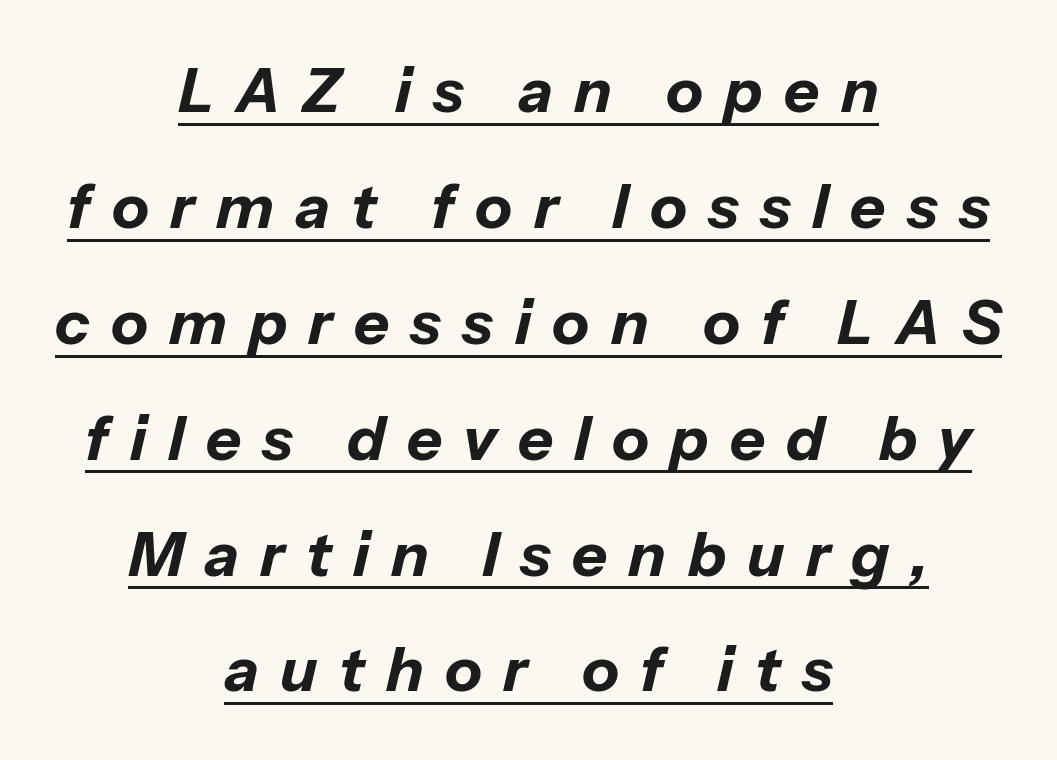
The face used here is proportionally spaced, like ordinary book or web type. Emphasis-style slanted type is in use. What stands out about the letter spacing? Its width — letters are far apart. Honestly, the rows look like they've been pulled way apart.
